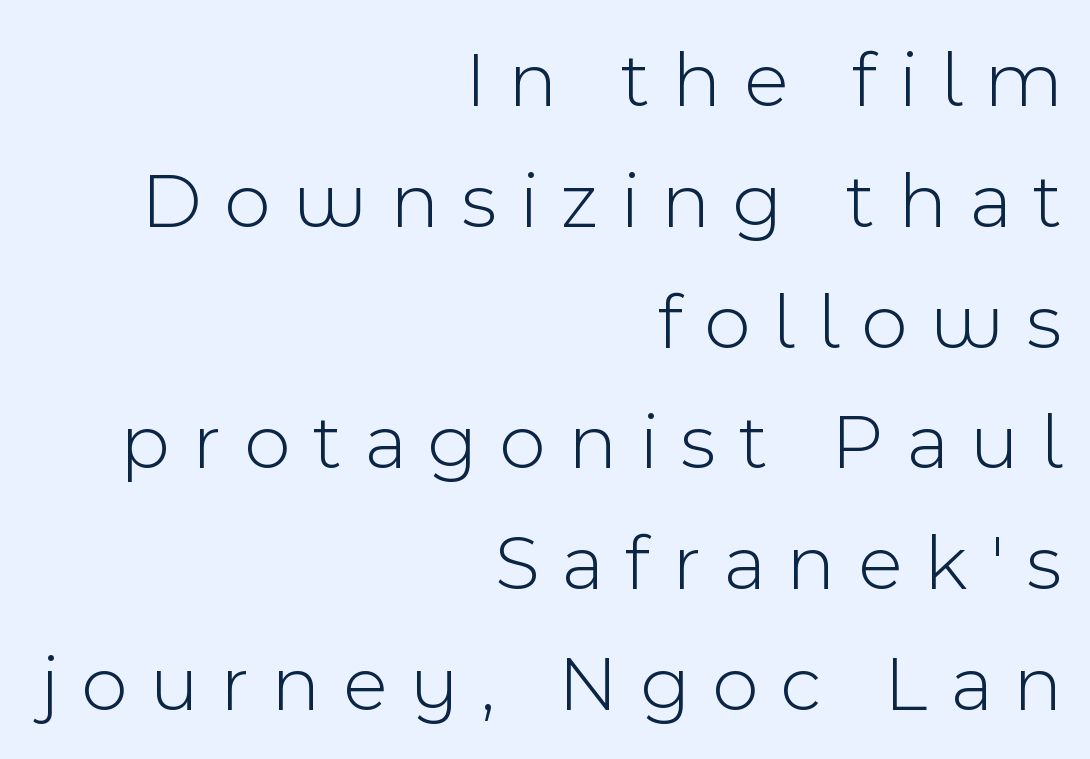
The image shows 80 px light sans-serif type, upright; set right-aligned, normal line spacing (1.51x), unusually wide letter spacing (+0.29 em), not underlined; a medium x-height.
